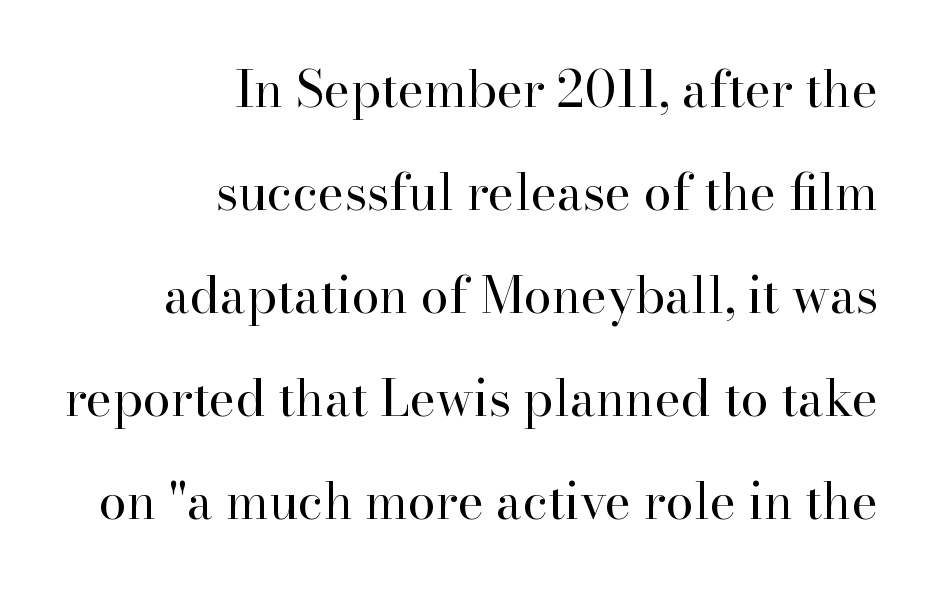
Nothing unusual about the tracking: characters are spaced as the font intends. Vertical spacing — loose. The letters advance in unequal steps, a hallmark of proportional type. The letters stand straight up with perfectly vertical stems. The letters carry serifs — small finishing strokes at the ends of their stems. Which margin do the lines hug? The right one — the left edge is uneven.
